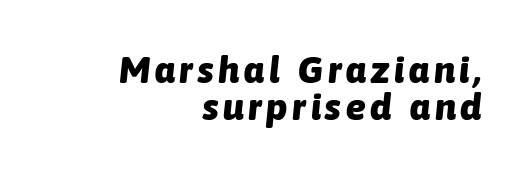
Q: Is the text bold? A: Yes.
Q: Is the text italic (slanted)? A: Yes, it leans right by about 6 degrees.
Q: Is the text underlined? A: No.
Q: How is the paragraph aligned? A: Right-aligned.
Q: Is the spacing between lines tight, normal or loose? A: Tight.
Q: Width (condensed, normal, or wide)? A: Normal.
Q: Stroke contrast? A: Low.
Q: x-height? A: Medium.
Q: Monospaced? A: No.
